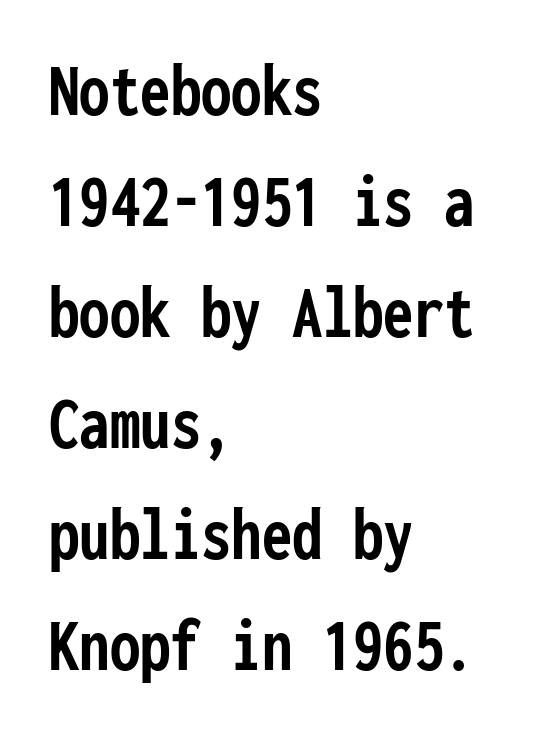
Q: Is the text bold? A: Yes.
Q: Is the text italic (slanted)? A: No, it is upright.
Q: Is the typeface a serif or a sans-serif typeface? A: Sans-serif.
Q: Is the text underlined? A: No.
Q: How is the paragraph aligned? A: Left-aligned.
Q: Is the spacing between letters normal or unusually wide? A: Normal.
Q: Is the spacing between lines tight, normal or loose? A: Normal.
Q: Width (condensed, normal, or wide)? A: Condensed.
Q: Stroke contrast? A: Low.
Q: x-height? A: Medium.
Q: Monospaced? A: Yes.
